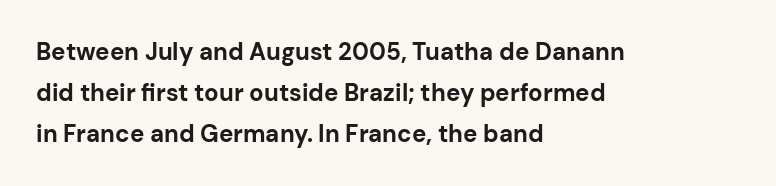
{"italic": "no", "bold": "yes", "underline": "no", "align": "left", "line_spacing": "normal", "line_spacing_ratio": 1.7, "letter_spacing": "normal", "letter_spacing_em": 0.0, "glyph_px": 24}
